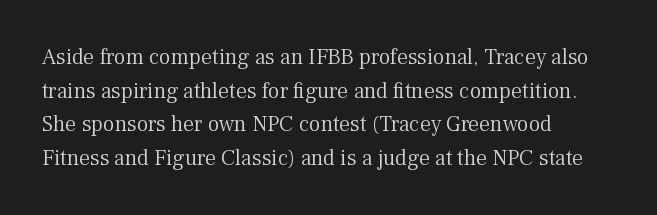
{"italic": "no", "bold": "no", "underline": "no", "align": "left", "line_spacing": "normal", "line_spacing_ratio": 1.53, "letter_spacing": "normal", "letter_spacing_em": 0.0, "glyph_px": 22}
